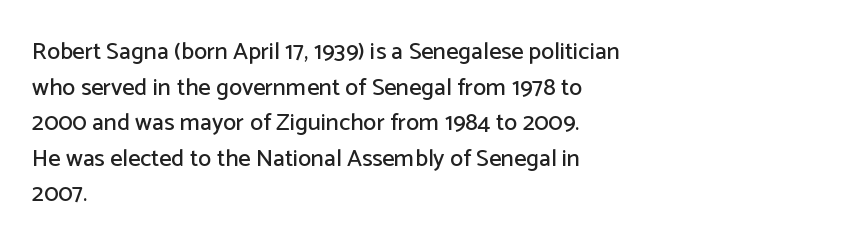
The lettering holds an erect, upright posture throughout. Inter-character spacing is left at the font's built-in metrics. The glyphs are unaccompanied by any horizontal stroke below them. Horizontal alignment here is leftward, the default for most running prose. Is there much room between lines? A standard amount, neither cramped nor airy.
